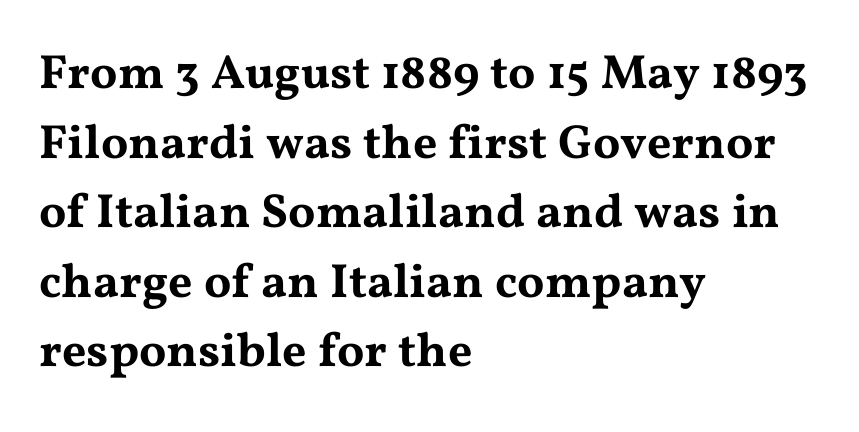
Q: Is the text italic (slanted)? A: No, it is upright.
Q: Is the typeface a serif or a sans-serif typeface? A: Serif.
Q: Is the text underlined? A: No.
Q: How is the paragraph aligned? A: Left-aligned.
Q: Is the spacing between letters normal or unusually wide? A: Normal.
Q: Is the spacing between lines tight, normal or loose? A: Normal.
Q: Width (condensed, normal, or wide)? A: Wide.
Q: Stroke contrast? A: Medium.
Q: x-height? A: Medium.
Q: Monospaced? A: No.
